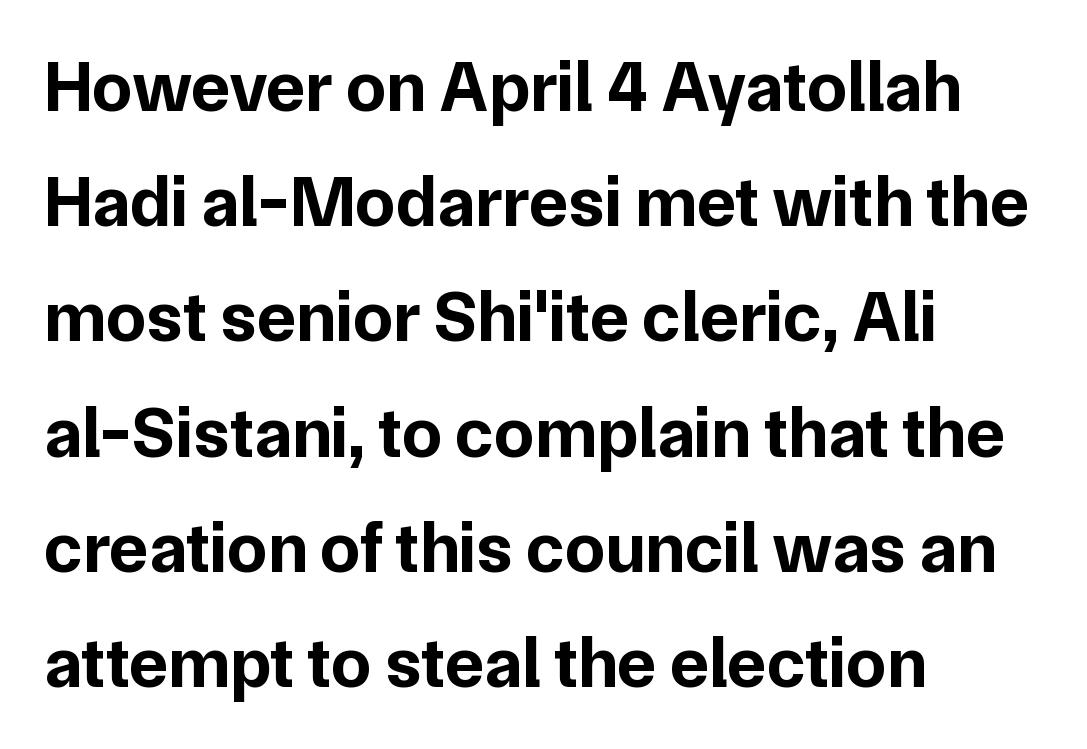
The paragraph shown leans on its left margin. Caption: bold face, heavy strokes. Note the varied advance widths — an 'i' is clearly narrower than an 'm'. Normally led — the rows are evenly, conventionally spaced. The words here are not underlined.
